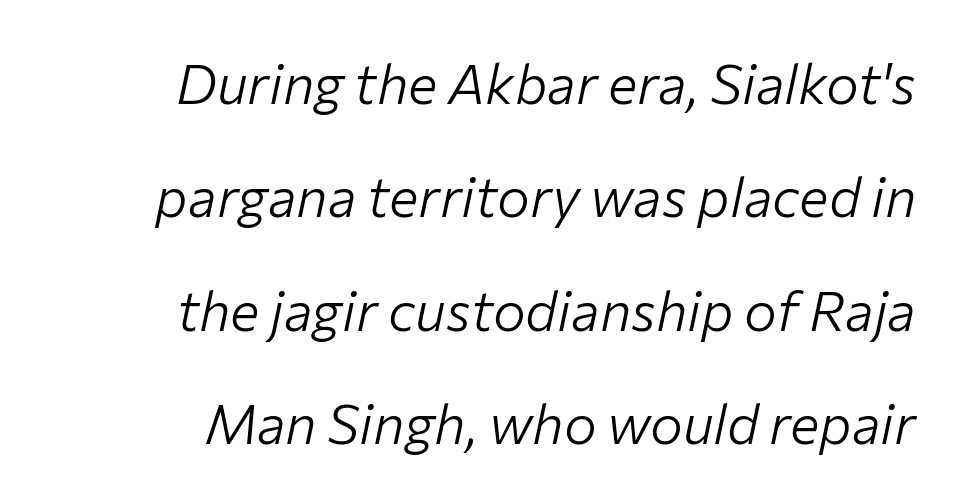
{"italic": "yes", "lean": "right", "slant_degrees": 12, "bold": "no", "weight": "light", "width": "normal", "stroke_contrast": "low", "x_height": "medium", "monospaced": "no", "underline": "no", "line_spacing": "loose", "line_spacing_ratio": 2.06, "letter_spacing": "normal", "letter_spacing_em": 0.0, "glyph_px": 55}
